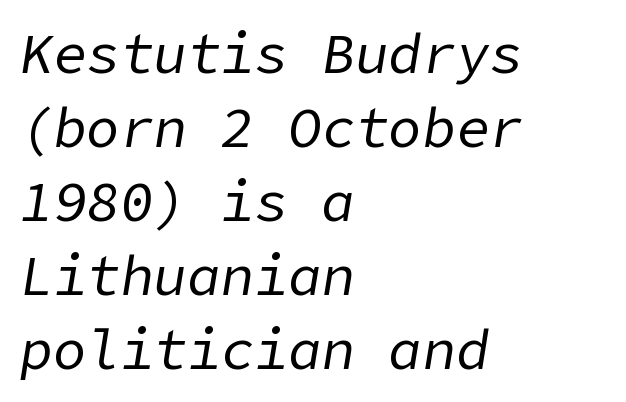
The image shows 56 px regular-weight type, italic (leaning right); set left-aligned, normal line spacing (1.32x), normal letter spacing, not underlined; low stroke contrast and a medium x-height.
